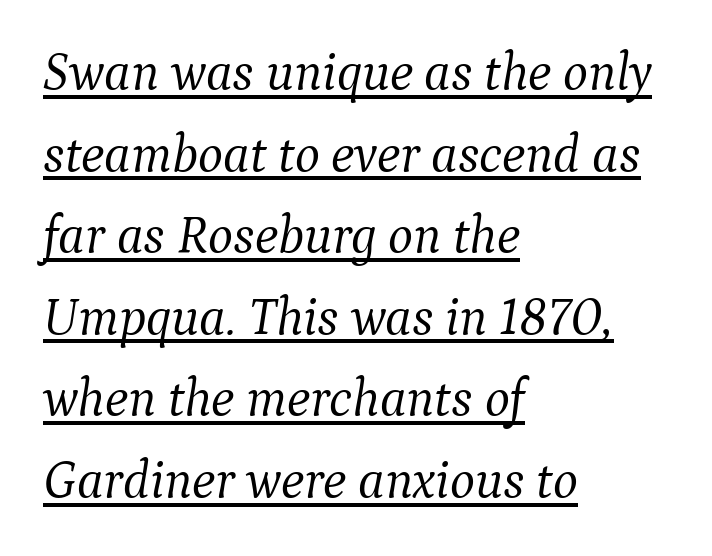
The image shows 53 px light serif type, italic (leaning right); set left-aligned, normal line spacing (1.54x), normal letter spacing, underlined; medium stroke contrast and a medium x-height.
